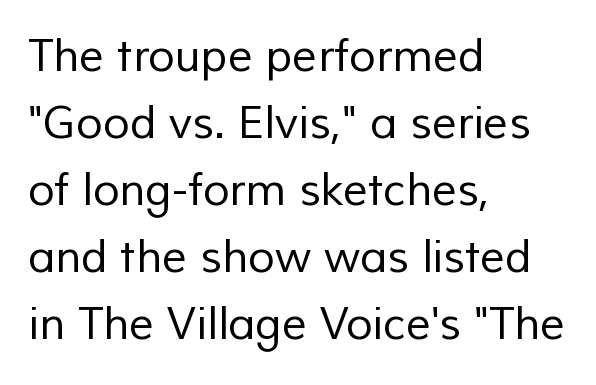
Q: Is the text bold? A: No.
Q: Is the typeface a serif or a sans-serif typeface? A: Sans-serif.
Q: Is the text underlined? A: No.
Q: How is the paragraph aligned? A: Left-aligned.
Q: Is the spacing between letters normal or unusually wide? A: Normal.
Q: Is the spacing between lines tight, normal or loose? A: Normal.
Q: Width (condensed, normal, or wide)? A: Normal.
Q: Stroke contrast? A: Low.
Q: x-height? A: Medium.
Q: Monospaced? A: No.
